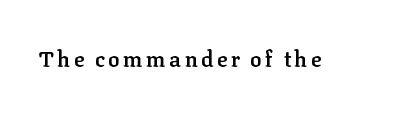
The image shows 22 px text type, upright; set not underlined.
